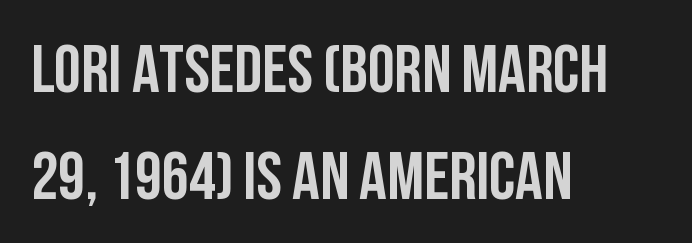
Compared with typical paragraphs, the rows here are spaced about the same. The characters display no serif detailing; their extremities are plain. Words appear dense and cohesive because spacing is normal. Line beginnings align vertically; line endings do not.
